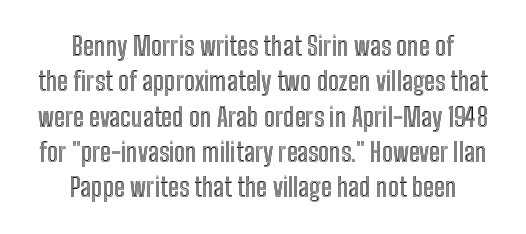
Q: Is the text italic (slanted)? A: No, it is upright.
Q: Is the text underlined? A: No.
Q: How is the paragraph aligned? A: Centered.
Q: Is the spacing between letters normal or unusually wide? A: Normal.
Q: Is the spacing between lines tight, normal or loose? A: Normal.
